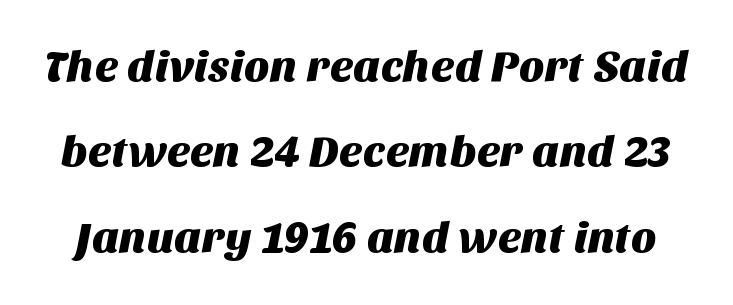
Q: Is the typeface a serif or a sans-serif typeface? A: Sans-serif.
Q: Is the text underlined? A: No.
Q: Is the spacing between letters normal or unusually wide? A: Normal.
Q: Is the spacing between lines tight, normal or loose? A: Loose.
Q: Width (condensed, normal, or wide)? A: Normal.
Q: Stroke contrast? A: Medium.
Q: x-height? A: Large.
Q: Monospaced? A: No.
